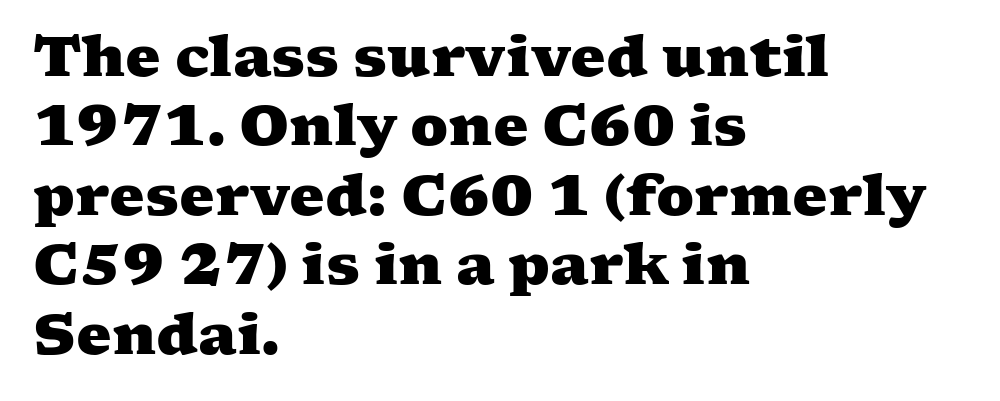
The image shows 56 px heavy, wide serif type; set left-aligned, line spacing 1.24x, normal letter spacing, not underlined; medium stroke contrast and a medium x-height.
